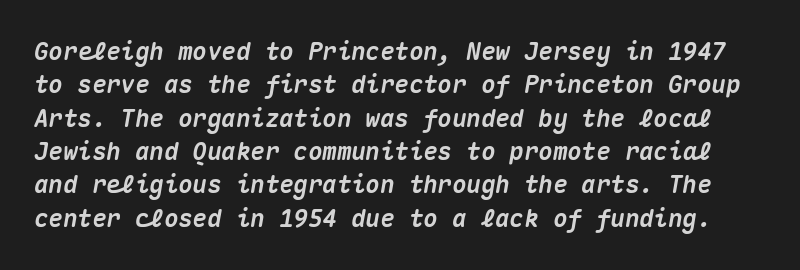
{"italic": "yes", "lean": "right", "slant_degrees": 10, "bold": "yes", "underline": "no", "line_spacing": "normal", "line_spacing_ratio": 1.39, "letter_spacing": "normal", "letter_spacing_em": 0.0, "glyph_px": 24}
